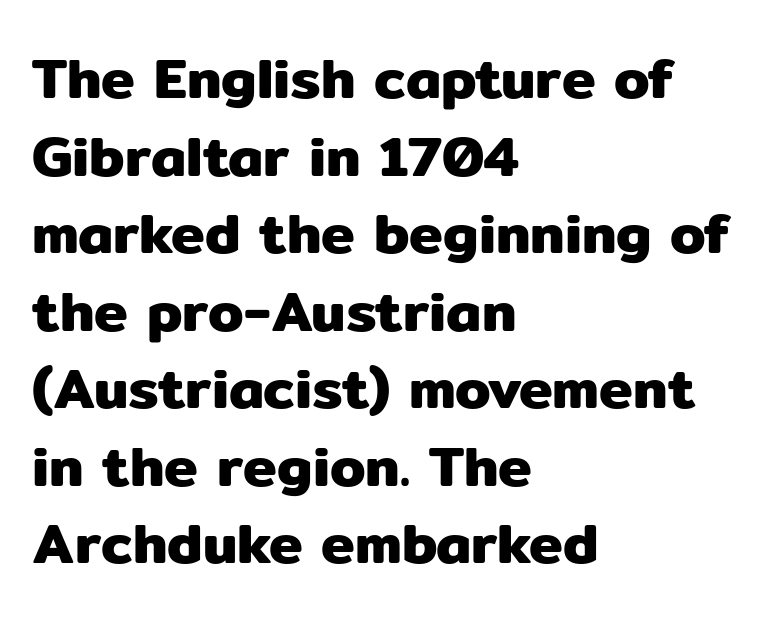
{"serif": "no", "italic": "no", "width": "normal", "stroke_contrast": "low", "x_height": "medium", "monospaced": "no", "underline": "no", "align": "left", "line_spacing": "normal", "line_spacing_ratio": 1.36, "letter_spacing": "normal", "letter_spacing_em": 0.0, "glyph_px": 57}
